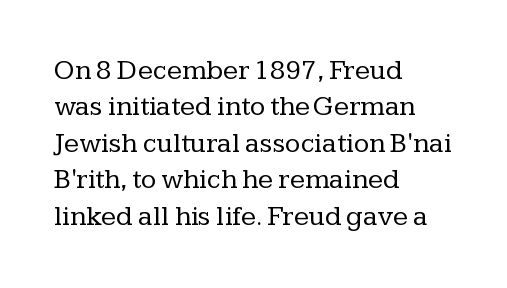
The image shows 28 px regular-weight serif type, upright; set left-aligned, normal line spacing (1.3x), normal letter spacing, not underlined; low stroke contrast and a medium x-height.
